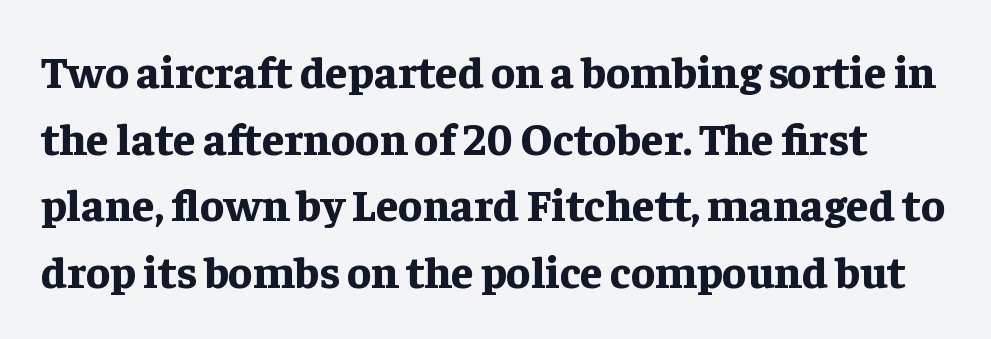
Honestly, the row spacing looks completely unremarkable. Standard letterfit; no display-style spreading of the glyphs. Varying glyph widths throughout — classic text-font behaviour. Bold? Absolutely — the strokes are thick and heavy.
